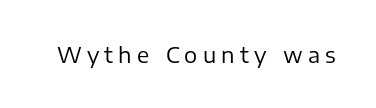
No heavy texture on the line: the type isn't bold. This sample uses expanded letter spacing, leaving extra air between glyphs. Just letters on the line, the space beneath them empty. The font's upright variant was chosen for this text.
